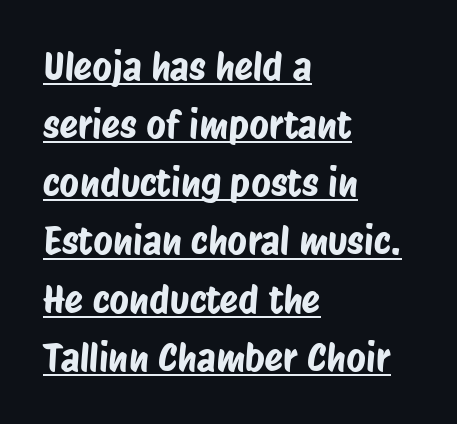
The image shows 38 px condensed sans-serif type; set left-aligned, normal line spacing (1.53x), normal letter spacing, underlined; low stroke contrast and a large x-height.
